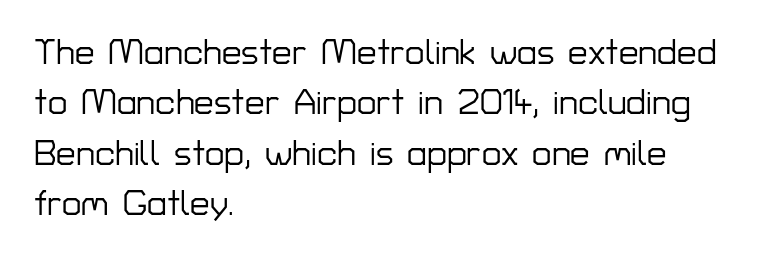
{"serif": "no", "italic": "no", "width": "normal", "stroke_contrast": "low", "x_height": "medium", "monospaced": "no", "underline": "no", "align": "left", "line_spacing": "normal", "line_spacing_ratio": 1.44, "letter_spacing": "normal", "letter_spacing_em": 0.0, "glyph_px": 35}
